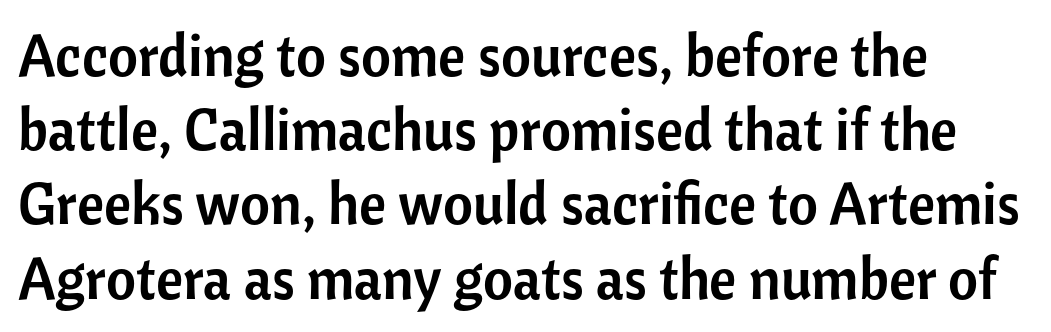
The image shows 58 px sans-serif type, upright; set left-aligned, normal line spacing (1.28x), normal letter spacing, not underlined; low stroke contrast and a medium x-height.
